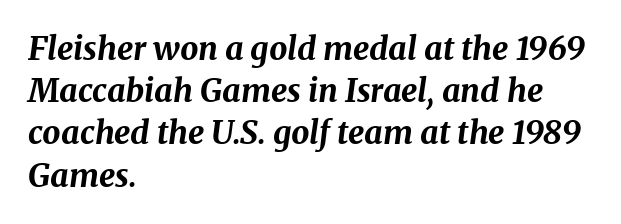
The image shows 32 px bold type, italic (leaning right); set left-aligned, normal line spacing (1.32x), normal letter spacing, not underlined; medium stroke contrast and a medium x-height.
